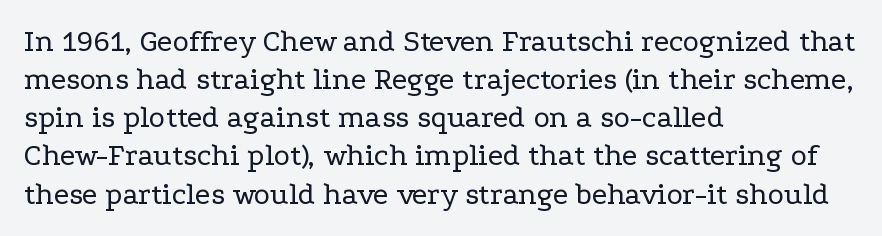
{"serif": "yes", "italic": "no", "bold": "no", "weight": "regular", "width": "wide", "stroke_contrast": "low", "x_height": "medium", "monospaced": "no", "underline": "no", "align": "left", "line_spacing_ratio": 1.23, "letter_spacing": "normal", "letter_spacing_em": 0.0, "glyph_px": 31}
